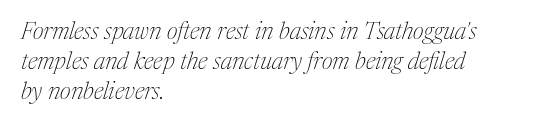
Q: Is the text bold? A: No.
Q: Is the text italic (slanted)? A: Yes, it leans right by about 17 degrees.
Q: Is the text underlined? A: No.
Q: How is the paragraph aligned? A: Left-aligned.
Q: Is the spacing between letters normal or unusually wide? A: Normal.
